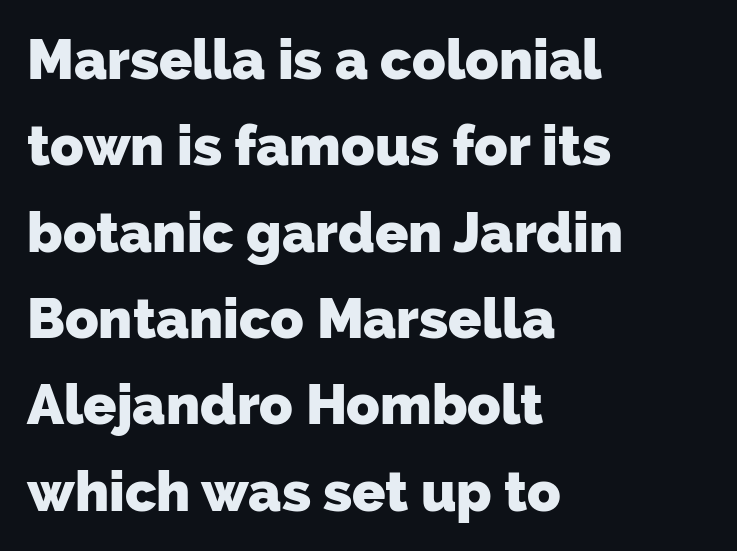
{"serif": "no", "bold": "yes", "weight": "heavy", "width": "normal", "stroke_contrast": "low", "x_height": "medium", "monospaced": "no", "underline": "no", "align": "left", "line_spacing": "normal", "line_spacing_ratio": 1.57, "letter_spacing": "normal", "letter_spacing_em": 0.0, "glyph_px": 55}
